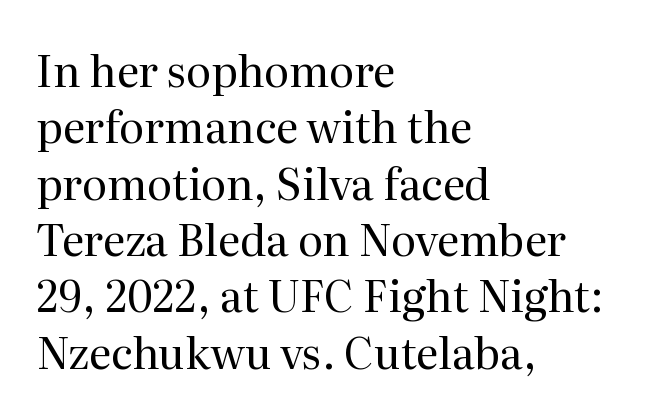
Q: Is the text bold? A: No.
Q: Is the text italic (slanted)? A: No, it is upright.
Q: Is the typeface a serif or a sans-serif typeface? A: Serif.
Q: Is the text underlined? A: No.
Q: How is the paragraph aligned? A: Left-aligned.
Q: Is the spacing between letters normal or unusually wide? A: Normal.
Q: Is the spacing between lines tight, normal or loose? A: Normal.
Q: Width (condensed, normal, or wide)? A: Normal.
Q: Stroke contrast? A: Medium.
Q: x-height? A: Medium.
Q: Monospaced? A: No.
